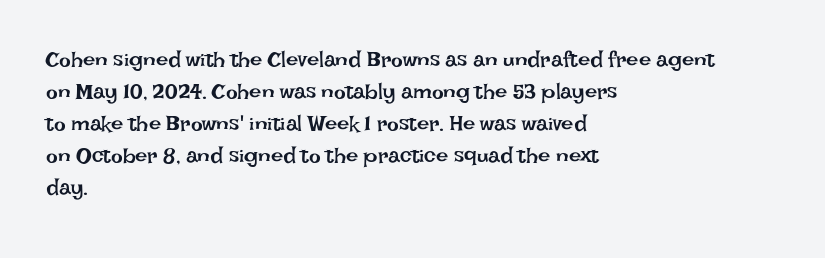
{"italic": "no", "bold": "no", "underline": "no", "align": "left", "line_spacing": "normal", "line_spacing_ratio": 1.45, "letter_spacing": "normal", "letter_spacing_em": 0.0, "glyph_px": 22}
